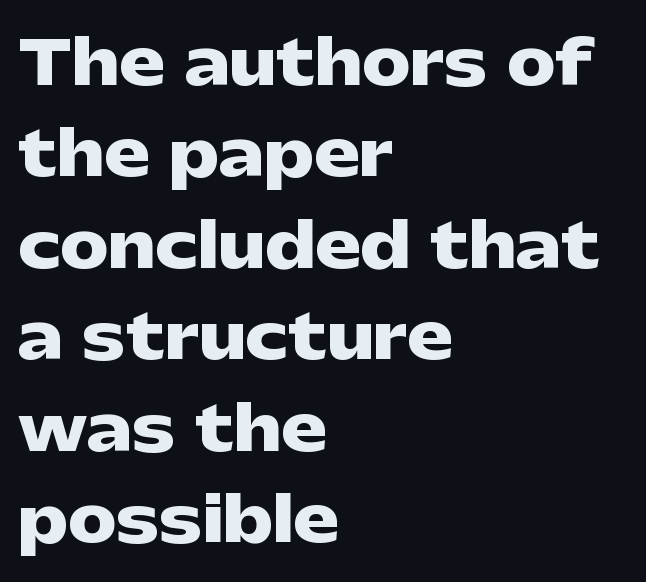
The image shows 61 px heavy, wide sans-serif type, upright; set left-aligned, normal line spacing (1.5x), normal letter spacing, not underlined; low stroke contrast and a medium x-height.
